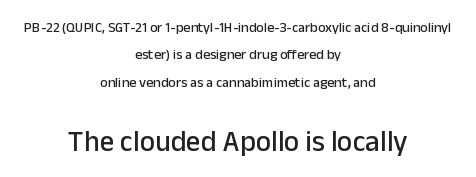
Q: Is the text italic (slanted)? A: No, it is upright.
Q: Is the typeface a serif or a sans-serif typeface? A: Sans-serif.
Q: Is the text underlined? A: No.
Q: How is the paragraph aligned? A: Centered.
Q: Is the spacing between letters normal or unusually wide? A: Normal.
Q: Is the spacing between lines tight, normal or loose? A: Loose.
Q: Which block of text is set in a larger size, the first (top) or the second (bottom)? A: The second (bottom) one.
Q: Width (condensed, normal, or wide)? A: Normal.
Q: Stroke contrast? A: Low.
Q: x-height? A: Medium.
Q: Monospaced? A: No.
